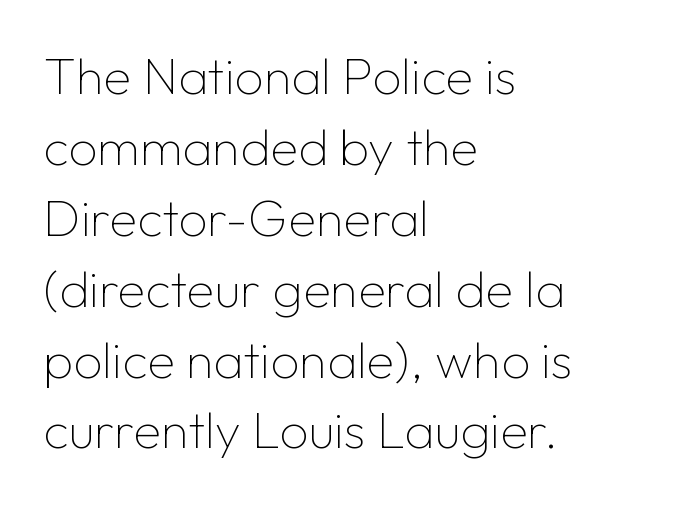
The image shows 51 px thin sans-serif type, upright; set left-aligned, normal line spacing (1.39x), normal letter spacing, not underlined; low stroke contrast and a medium x-height.
